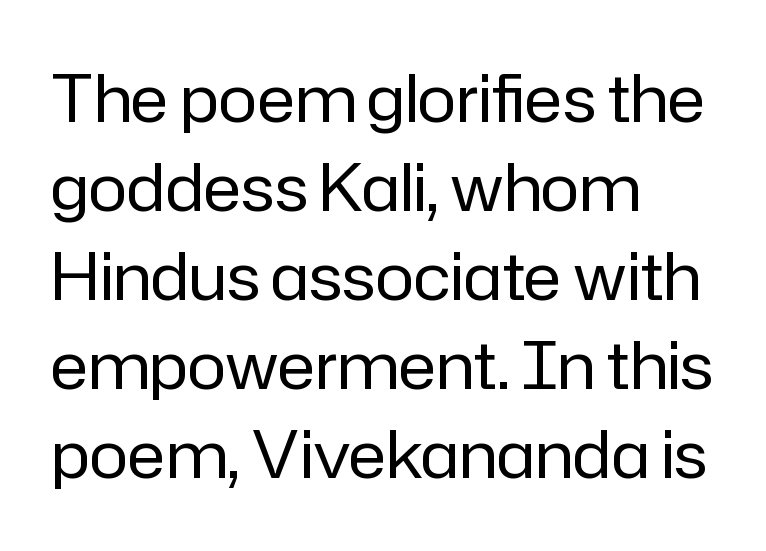
Q: Is the text bold? A: No.
Q: Is the text italic (slanted)? A: No, it is upright.
Q: Is the typeface a serif or a sans-serif typeface? A: Sans-serif.
Q: Is the text underlined? A: No.
Q: How is the paragraph aligned? A: Left-aligned.
Q: Is the spacing between letters normal or unusually wide? A: Normal.
Q: Is the spacing between lines tight, normal or loose? A: Normal.
Q: Width (condensed, normal, or wide)? A: Normal.
Q: Stroke contrast? A: Low.
Q: x-height? A: Medium.
Q: Monospaced? A: No.
